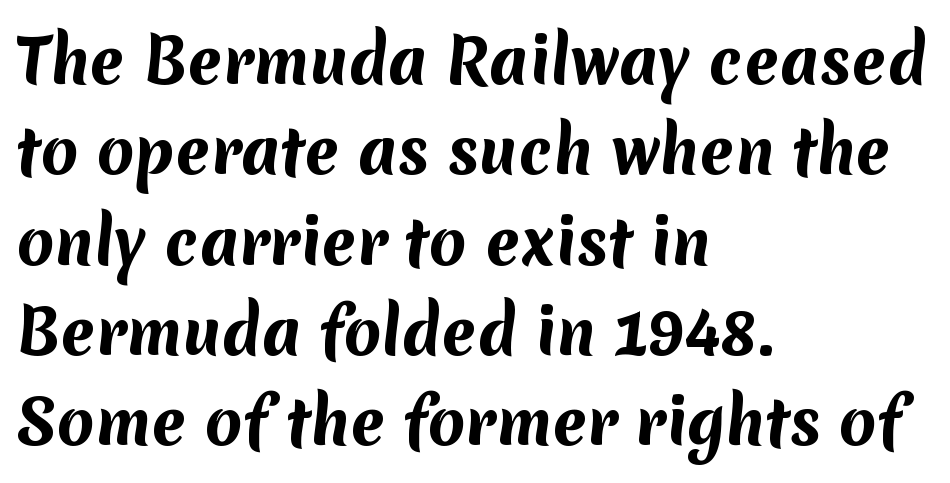
Q: Is the text bold? A: Yes.
Q: Is the typeface a serif or a sans-serif typeface? A: Sans-serif.
Q: Is the text underlined? A: No.
Q: How is the paragraph aligned? A: Left-aligned.
Q: Is the spacing between letters normal or unusually wide? A: Normal.
Q: Is the spacing between lines tight, normal or loose? A: Normal.
Q: Width (condensed, normal, or wide)? A: Normal.
Q: Stroke contrast? A: Medium.
Q: x-height? A: Medium.
Q: Monospaced? A: No.
